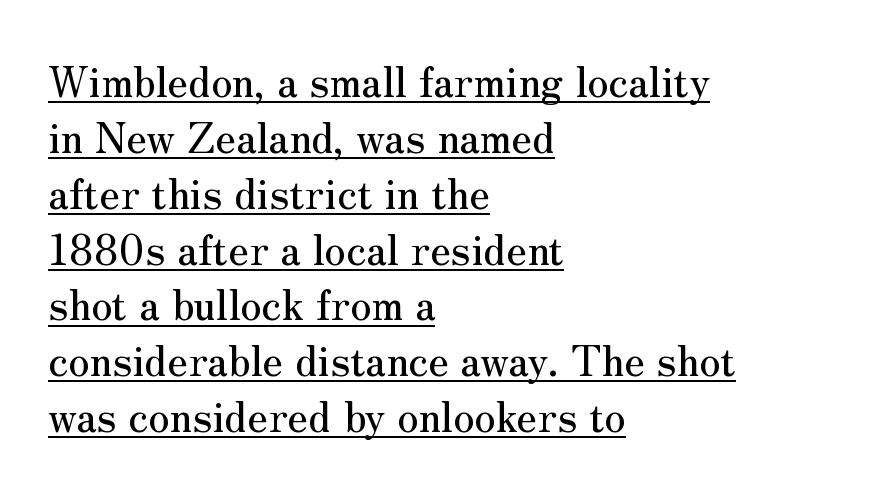
{"serif": "yes", "italic": "no", "width": "normal", "stroke_contrast": "medium", "x_height": "small", "monospaced": "no", "underline": "yes", "align": "left", "line_spacing": "normal", "line_spacing_ratio": 1.33, "letter_spacing": "normal", "letter_spacing_em": 0.0, "glyph_px": 42}
